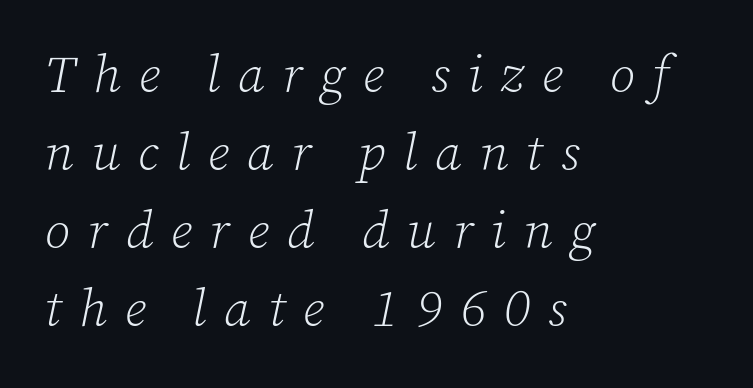
The typeface has the unassuming heft of standard copy or less. The horizontal fit of the characters is loose and conspicuously gappy. Successive baselines arrive at the customary interval. Is the type slanted? Yes — the strokes lean at a clear angle. Quick note: underline off. The passage shown is typeset with a serif family.
